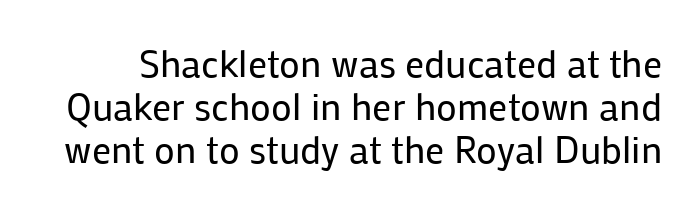
The image shows 38 px regular-weight sans-serif type, upright; set tight line spacing (1.13x), normal letter spacing, not underlined; low stroke contrast and a medium x-height.
